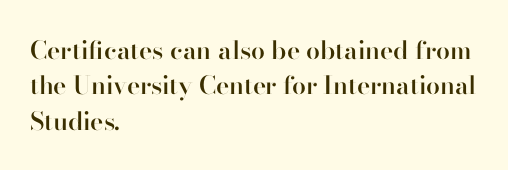
The image shows 25 px text type, upright; set left-aligned, normal line spacing (1.42x), normal letter spacing, not underlined.
